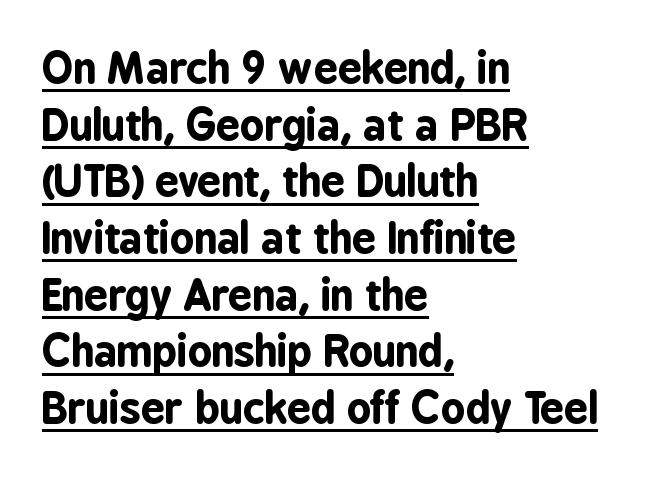
{"serif": "no", "italic": "no", "bold": "yes", "weight": "bold", "width": "condensed", "stroke_contrast": "low", "x_height": "medium", "monospaced": "no", "underline": "yes", "align": "left", "line_spacing": "normal", "line_spacing_ratio": 1.35, "letter_spacing": "normal", "letter_spacing_em": 0.0, "glyph_px": 42}
